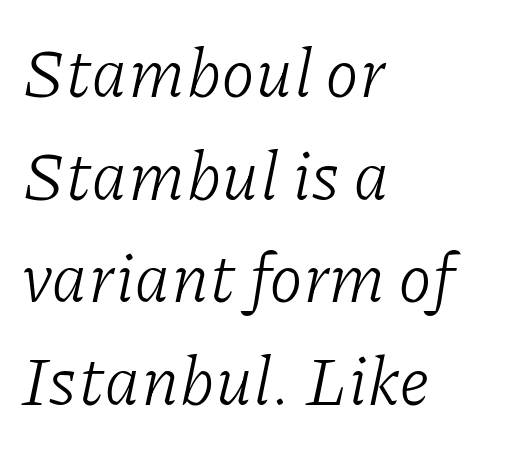
In terms of posture, this sample is oblique. Quick note: interline space is typical. Does extra space separate the letters? No, they use regular spacing. Typographically, this falls in the serif category.
